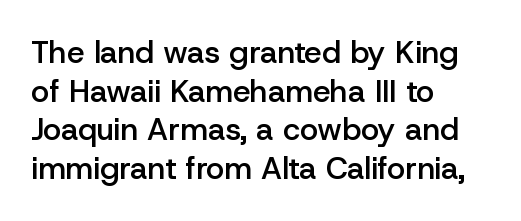
{"serif": "no", "italic": "no", "bold": "semi", "weight": "semibold", "width": "normal", "stroke_contrast": "low", "x_height": "medium", "monospaced": "no", "underline": "no", "align": "left", "line_spacing": "normal", "line_spacing_ratio": 1.25, "letter_spacing": "normal", "letter_spacing_em": 0.0, "glyph_px": 31}
